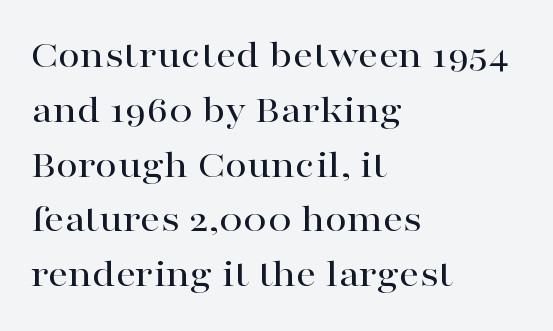
Q: Is the text italic (slanted)? A: No, it is upright.
Q: Is the typeface a serif or a sans-serif typeface? A: Serif.
Q: Is the text underlined? A: No.
Q: How is the paragraph aligned? A: Left-aligned.
Q: Is the spacing between letters normal or unusually wide? A: Normal.
Q: Is the spacing between lines tight, normal or loose? A: Normal.
Q: Width (condensed, normal, or wide)? A: Wide.
Q: Stroke contrast? A: High.
Q: x-height? A: Medium.
Q: Monospaced? A: No.
